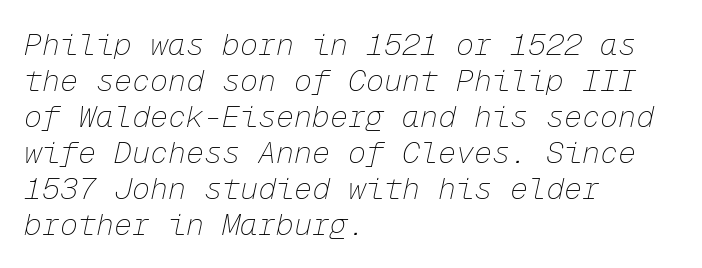
The image shows 30 px thin type, italic (leaning right), monospaced; set left-aligned, line spacing 1.2x, normal letter spacing, not underlined; low stroke contrast and a medium x-height.
